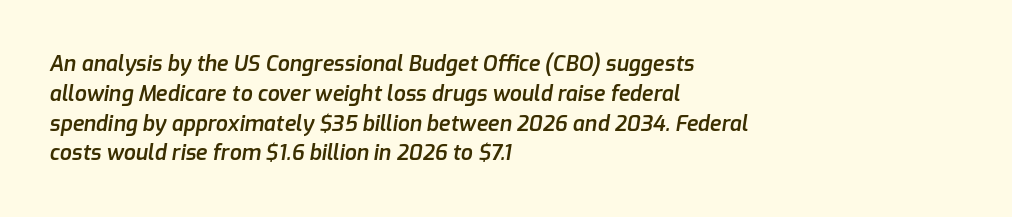
{"italic": "yes", "lean": "right", "slant_degrees": 9, "bold": "semi", "underline": "no", "align": "left", "line_spacing": "normal", "line_spacing_ratio": 1.42, "letter_spacing": "normal", "letter_spacing_em": 0.0, "glyph_px": 21}
